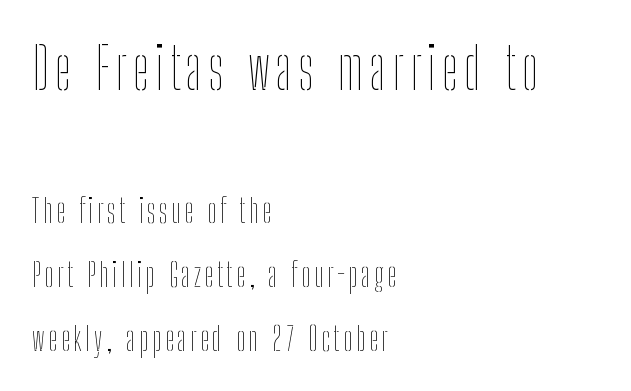
The image shows 58 px thin, condensed type, upright; set left-aligned, loose line spacing (1.93x), not underlined; the first (top) block is 1.76x larger; low stroke contrast and a medium x-height.
